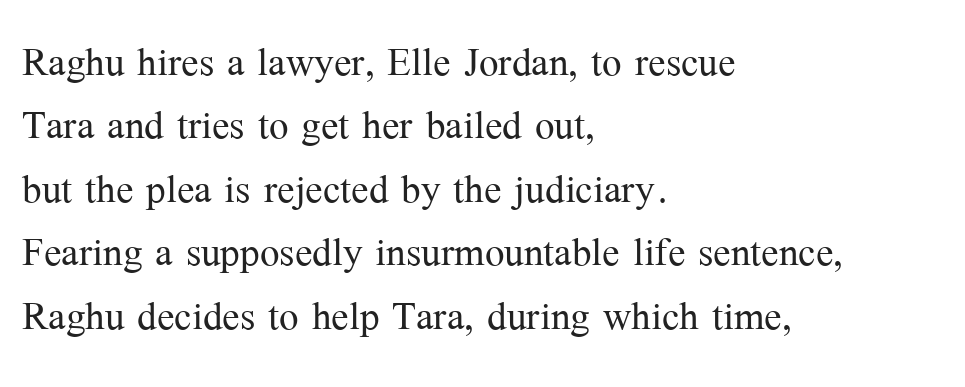
The image shows 52 px light serif type, upright; set left-aligned, line spacing 1.22x, normal letter spacing, not underlined; medium stroke contrast and a medium x-height.
